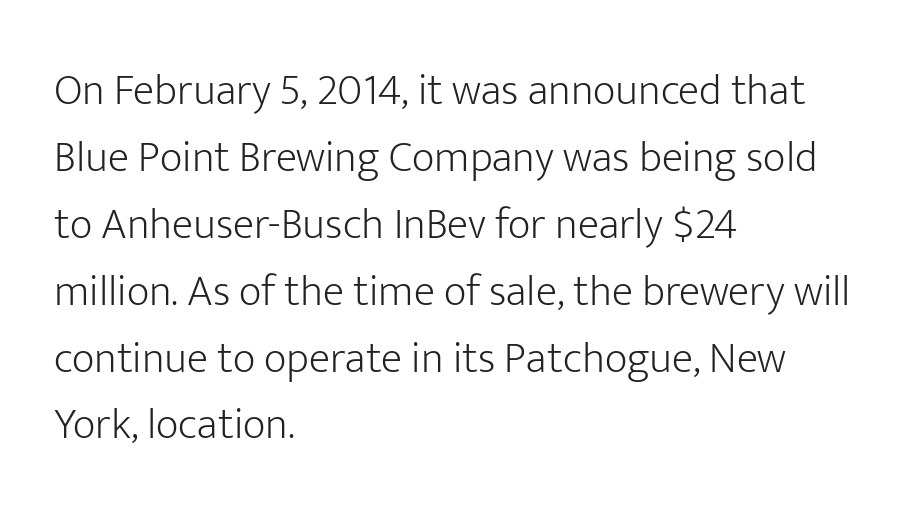
{"serif": "no", "italic": "no", "bold": "no", "weight": "light", "width": "normal", "stroke_contrast": "low", "x_height": "medium", "monospaced": "no", "underline": "no", "align": "left", "line_spacing": "normal", "line_spacing_ratio": 1.52, "letter_spacing": "normal", "letter_spacing_em": 0.0, "glyph_px": 44}
